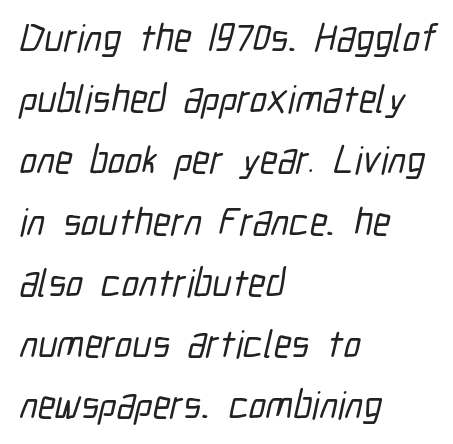
Q: Is the typeface a serif or a sans-serif typeface? A: Sans-serif.
Q: Is the text underlined? A: No.
Q: How is the paragraph aligned? A: Left-aligned.
Q: Is the spacing between letters normal or unusually wide? A: Normal.
Q: Is the spacing between lines tight, normal or loose? A: Normal.
Q: Width (condensed, normal, or wide)? A: Condensed.
Q: Stroke contrast? A: Low.
Q: x-height? A: Medium.
Q: Monospaced? A: No.
